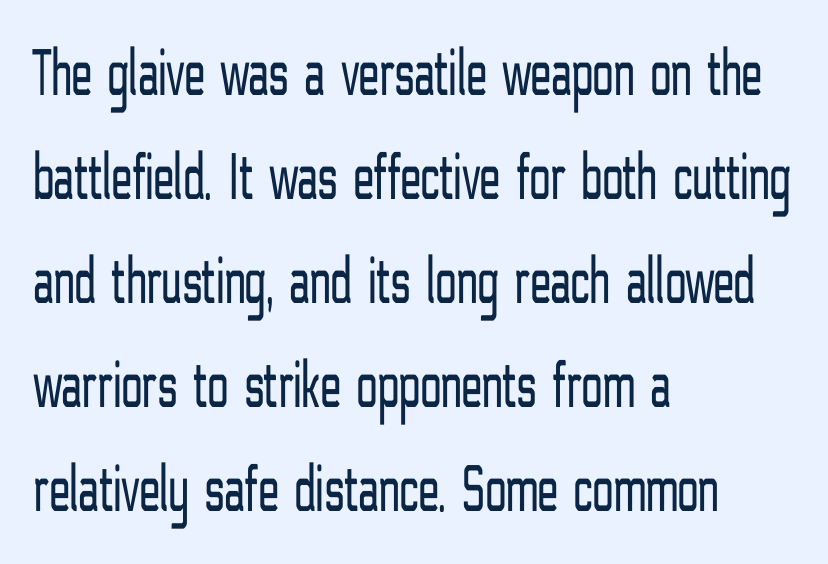
Caption: multi-line text, flush left, ragged right. Students, observe: this is what conventionally led text looks like. You could not count columns in this text — the font is proportionally spaced. Regarding serifs, this sample does without them. Stroke mass is kept to a normal reading level or below.
